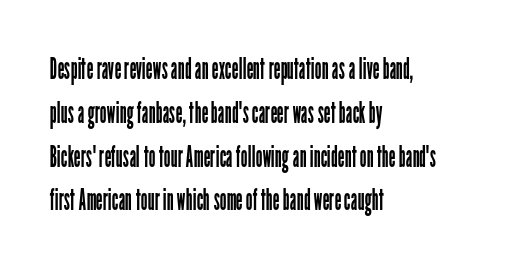
{"serif": "no", "italic": "no", "bold": "no", "weight": "regular", "width": "condensed", "stroke_contrast": "low", "x_height": "medium", "monospaced": "no", "underline": "no", "align": "left", "line_spacing": "normal", "line_spacing_ratio": 1.46, "letter_spacing": "normal", "letter_spacing_em": 0.0, "glyph_px": 30}
